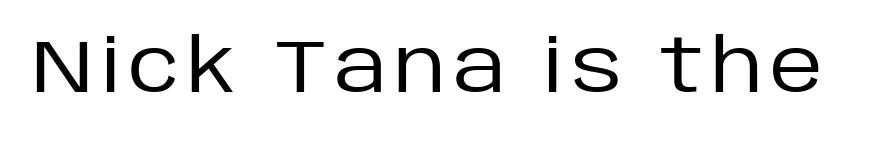
{"serif": "no", "italic": "no", "bold": "no", "weight": "regular", "width": "normal", "stroke_contrast": "low", "x_height": "large", "monospaced": "no", "underline": "no", "glyph_px": 74}
